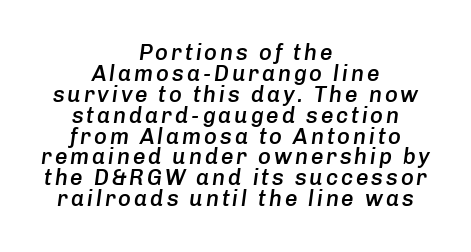
Reading down the block, each line starts at a different indent, mirrored at its end. Emphasis-style slanted type is in use. Descenders are the only things crossing below the line. Stems and bowls a touch heavier than normal — semibold. How would I describe the line gaps? Narrow and economical.
